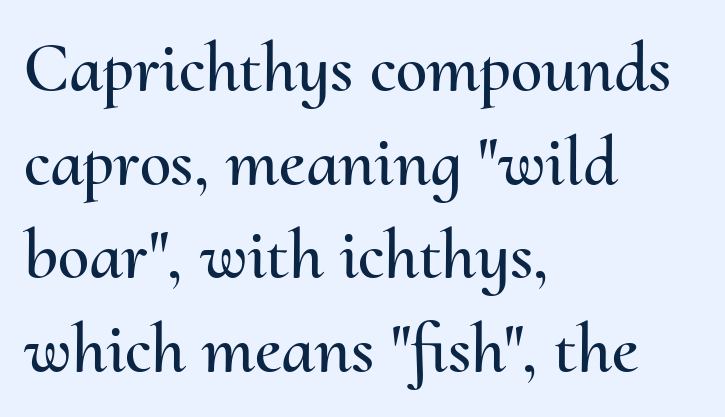
{"italic": "no", "width": "normal", "stroke_contrast": "medium", "x_height": "small", "monospaced": "no", "underline": "no", "align": "left", "line_spacing": "normal", "line_spacing_ratio": 1.32, "letter_spacing": "normal", "letter_spacing_em": 0.0, "glyph_px": 71}
